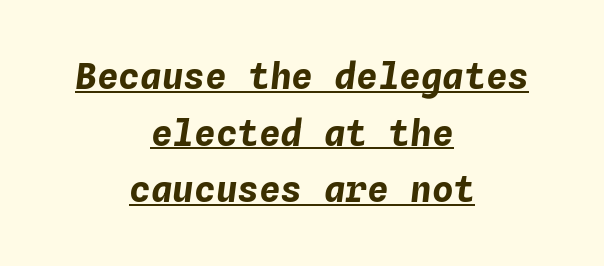
{"italic": "yes", "lean": "right", "slant_degrees": 4, "bold": "yes", "weight": "bold", "width": "normal", "stroke_contrast": "low", "x_height": "medium", "monospaced": "yes", "underline": "yes", "align": "center", "line_spacing": "normal", "line_spacing_ratio": 1.57, "letter_spacing": "normal", "letter_spacing_em": 0.0, "glyph_px": 36}
